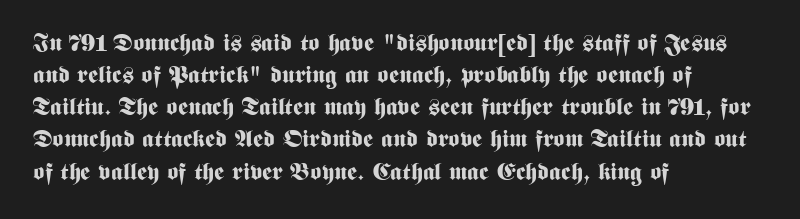
Heavy-handed strokes throughout: this text is bold. Ordinary non-slanted type is in use. The text block is weighted toward the left margin, trailing off unevenly rightward. Students, observe: this is what conventionally led text looks like. Students, note that the glyphs here touch the page at normal intervals. The words here are not underlined.
